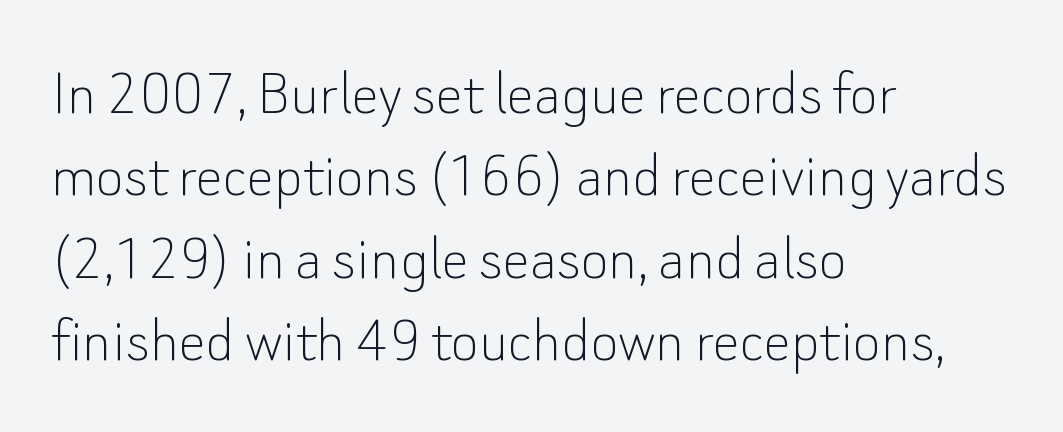
Glyph-to-glyph distance matches everyday printed text. Notice how the passage keeps a crisp vertical edge on the left only. Here the designer chose a conventional face with non-uniform glyph widths. Type style note: lacks serifs.
